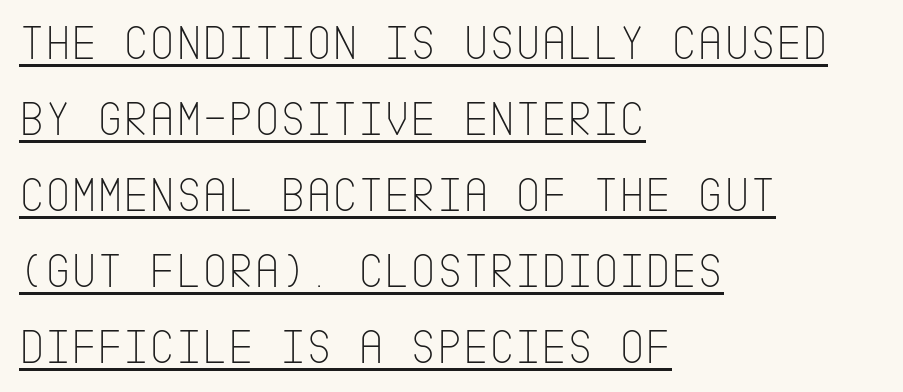
{"serif": "no", "italic": "no", "bold": "no", "weight": "thin", "width": "condensed", "stroke_contrast": "low", "x_height": "large", "underline": "yes", "align": "left", "line_spacing": "normal", "line_spacing_ratio": 1.52, "letter_spacing": "normal", "letter_spacing_em": 0.0, "glyph_px": 50}
